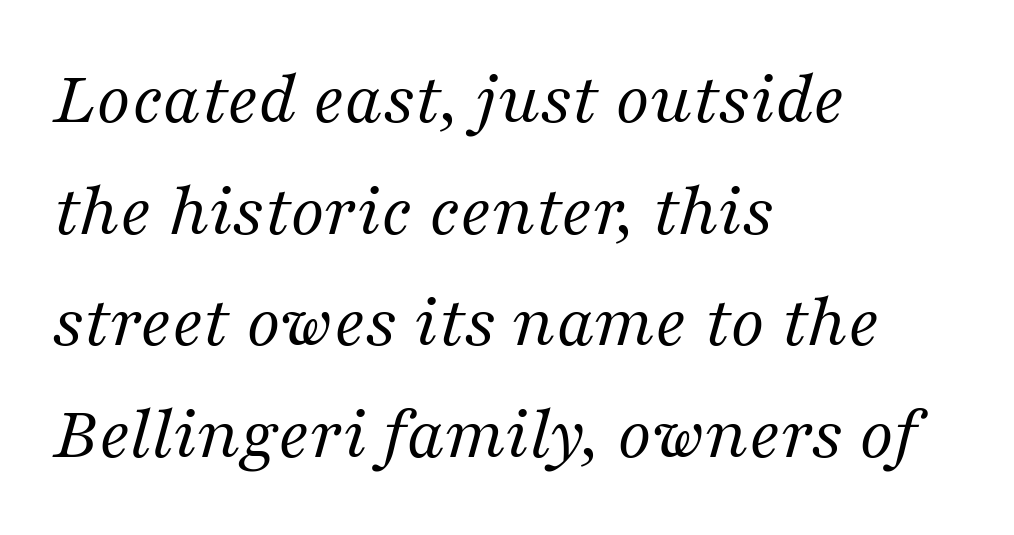
Posture: slanted. This rendering employs a face with finishing strokes, i.e., a serif. Honestly, the row spacing looks completely unremarkable. Inter-character spacing is left at the font's built-in metrics. Descenders are the only things crossing below the line. The passage is arranged the way most books set body copy — flush left.
